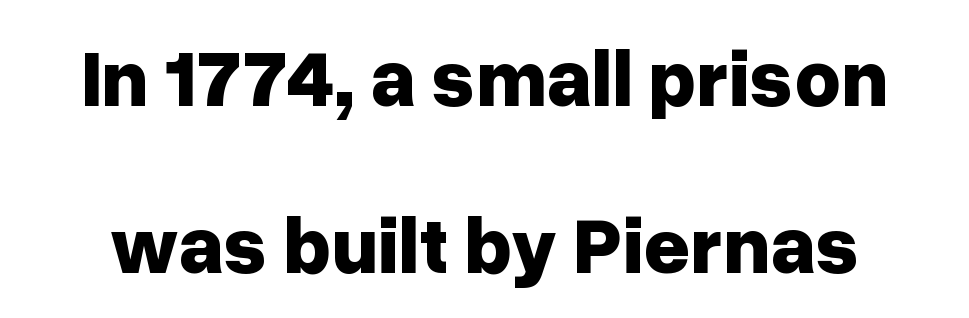
Q: Is the text bold? A: Yes.
Q: Is the text italic (slanted)? A: No, it is upright.
Q: Is the typeface a serif or a sans-serif typeface? A: Sans-serif.
Q: Is the text underlined? A: No.
Q: Is the spacing between letters normal or unusually wide? A: Normal.
Q: Is the spacing between lines tight, normal or loose? A: Loose.
Q: Width (condensed, normal, or wide)? A: Normal.
Q: Stroke contrast? A: Low.
Q: x-height? A: Medium.
Q: Monospaced? A: No.
